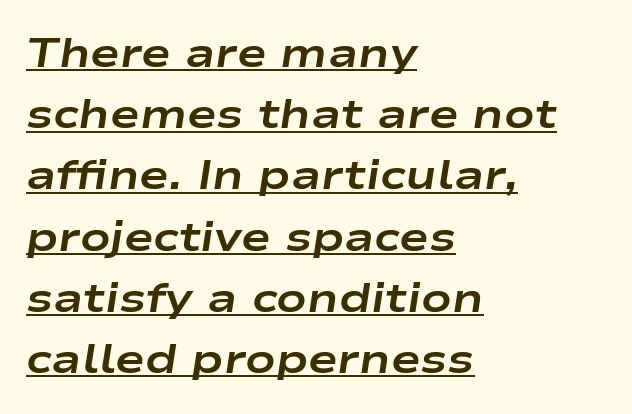
Q: Is the text bold? A: Yes.
Q: Is the text italic (slanted)? A: Yes, it leans right by about 9 degrees.
Q: Is the text underlined? A: Yes.
Q: How is the paragraph aligned? A: Left-aligned.
Q: Is the spacing between letters normal or unusually wide? A: Normal.
Q: Is the spacing between lines tight, normal or loose? A: Normal.
Q: Width (condensed, normal, or wide)? A: Wide.
Q: Stroke contrast? A: Low.
Q: x-height? A: Medium.
Q: Monospaced? A: No.
